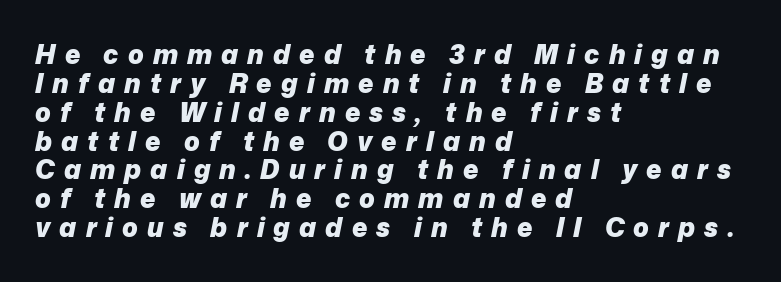
{"italic": "yes", "lean": "right", "slant_degrees": 12, "bold": "yes", "underline": "no", "align": "left", "line_spacing": "tight", "line_spacing_ratio": 1.11, "letter_spacing": "wide", "letter_spacing_em": 0.35, "glyph_px": 26}
